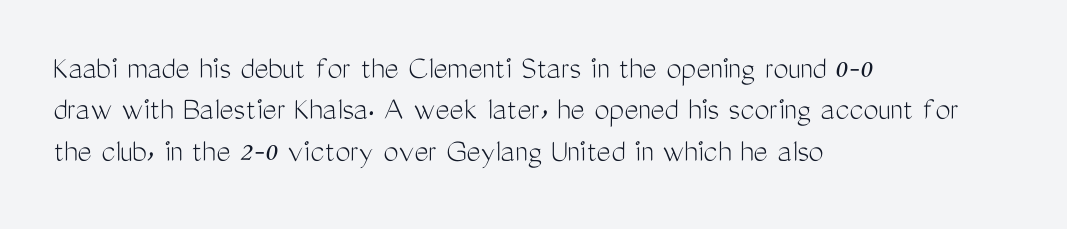
Q: Is the text bold? A: No.
Q: Is the text italic (slanted)? A: No, it is upright.
Q: Is the typeface a serif or a sans-serif typeface? A: Sans-serif.
Q: Is the text underlined? A: No.
Q: How is the paragraph aligned? A: Left-aligned.
Q: Is the spacing between letters normal or unusually wide? A: Normal.
Q: Width (condensed, normal, or wide)? A: Condensed.
Q: Stroke contrast? A: Medium.
Q: x-height? A: Medium.
Q: Monospaced? A: No.
